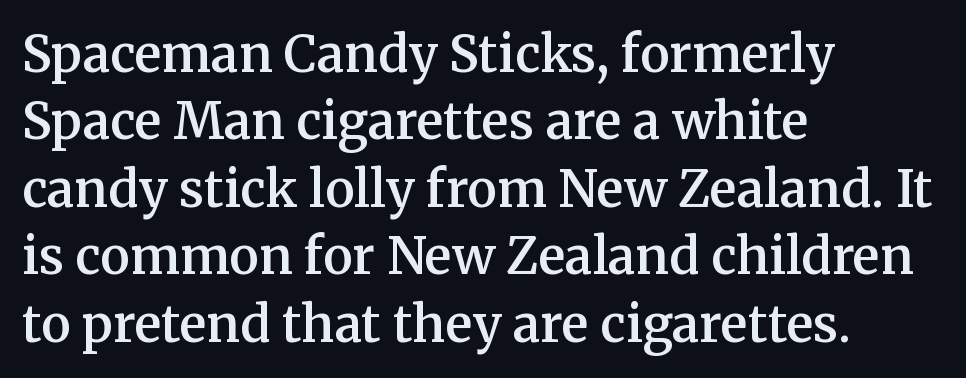
The image shows 50 px semibold serif type, upright; set left-aligned, normal line spacing (1.35x), normal letter spacing, not underlined; medium stroke contrast and a medium x-height.
